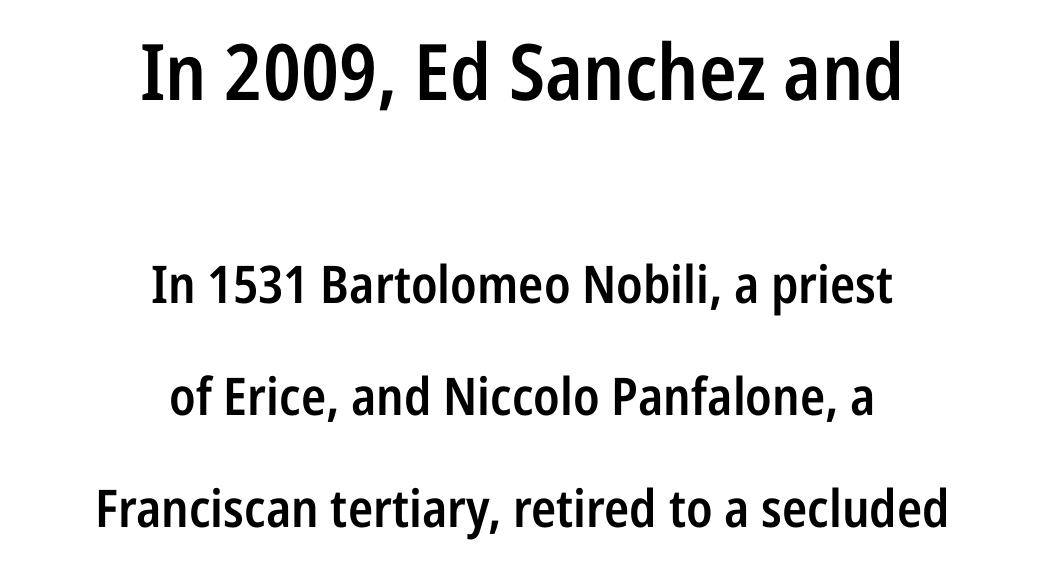
{"serif": "no", "italic": "no", "bold": "semi", "weight": "semibold", "width": "condensed", "stroke_contrast": "low", "x_height": "medium", "monospaced": "no", "underline": "no", "align": "center", "line_spacing": "loose", "line_spacing_ratio": 2.15, "letter_spacing": "normal", "letter_spacing_em": 0.0, "larger_block": "first", "size_ratio": 1.5, "glyph_px": 78}
